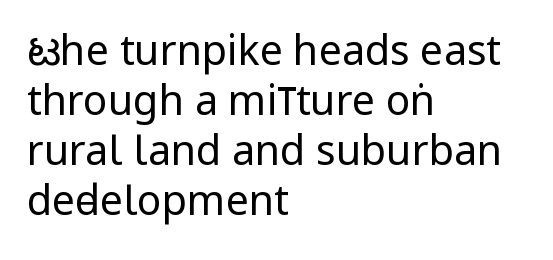
The image shows 41 px regular-weight, condensed sans-serif type, upright; set left-aligned, line spacing 1.22x, normal letter spacing, not underlined; low stroke contrast.
